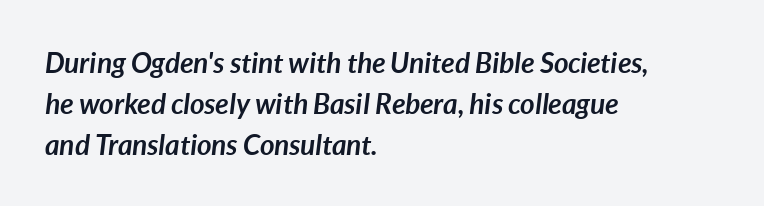
The strip under each line holds only bare page. Each letter keeps its own natural width here, so spacing adapts to shape. Strokes here are thick enough to call this a true bold. The lines sit at an ordinary, default distance from one another.
